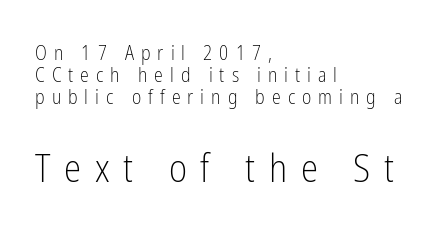
Grotesque or geometric, the face here clearly has no serifs. The face used here is proportionally spaced, like ordinary book or web type. Heaviness? Minimal to ordinary, like unemphasized prose. Tracking value appears strongly positive — letters spread wide. Just letters on the line, the space beneath them empty. These lines are set flush left with a ragged right edge.
